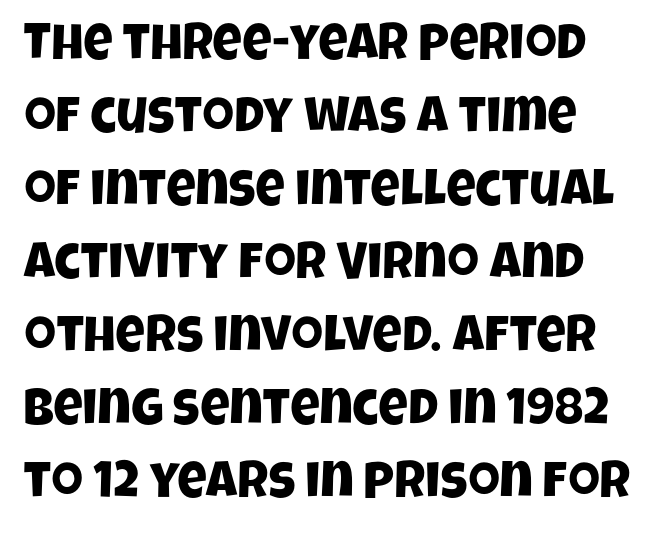
The image shows 51 px condensed sans-serif type; set left-aligned, normal line spacing (1.43x), normal letter spacing, not underlined; low stroke contrast and a large x-height.
